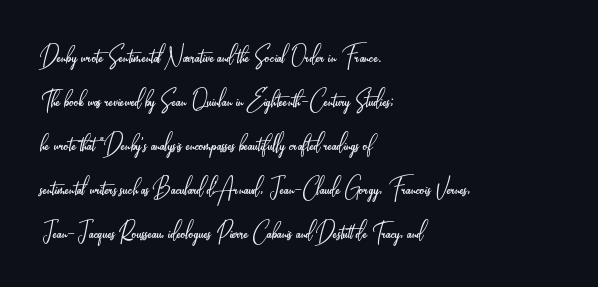
The image shows 29 px light, condensed sans-serif type; set left-aligned, normal line spacing (1.52x), normal letter spacing, not underlined; low stroke contrast and a small x-height.
